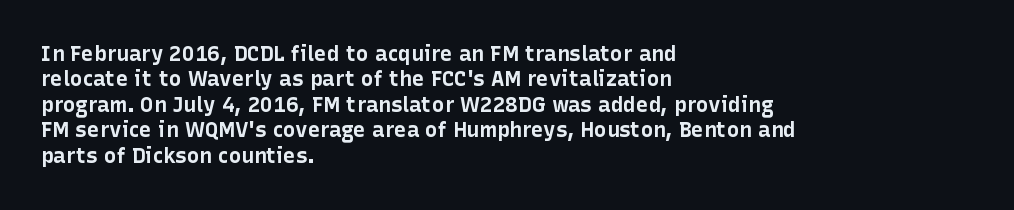
The image shows 21 px bold type, upright; set left-aligned, line spacing 1.21x, normal letter spacing, not underlined.
